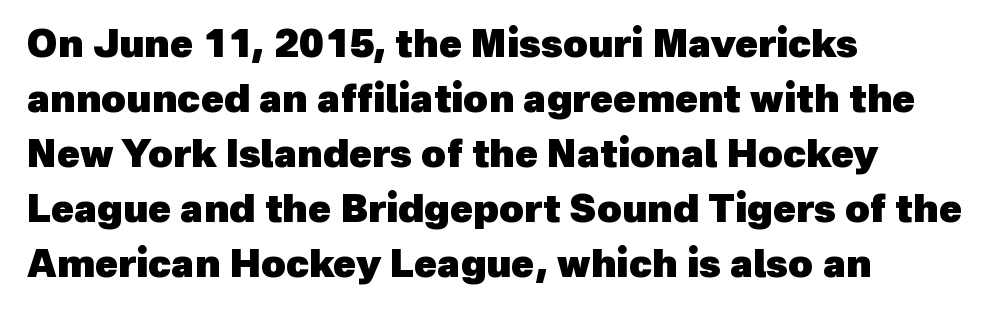
{"serif": "no", "bold": "yes", "weight": "heavy", "width": "normal", "x_height": "medium", "monospaced": "no", "underline": "no", "align": "left", "line_spacing": "normal", "line_spacing_ratio": 1.45, "letter_spacing": "normal", "letter_spacing_em": 0.0, "glyph_px": 38}
